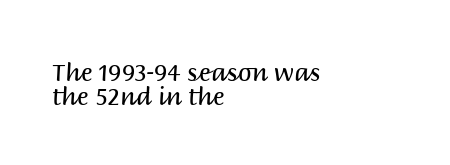
{"bold": "no", "underline": "no", "align": "left", "line_spacing": "tight", "line_spacing_ratio": 0.99, "letter_spacing": "normal", "letter_spacing_em": 0.0, "glyph_px": 24}
